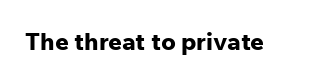
Q: Is the text bold? A: Yes.
Q: Is the text italic (slanted)? A: No, it is upright.
Q: Is the text underlined? A: No.
Q: Is the spacing between letters normal or unusually wide? A: Normal.
